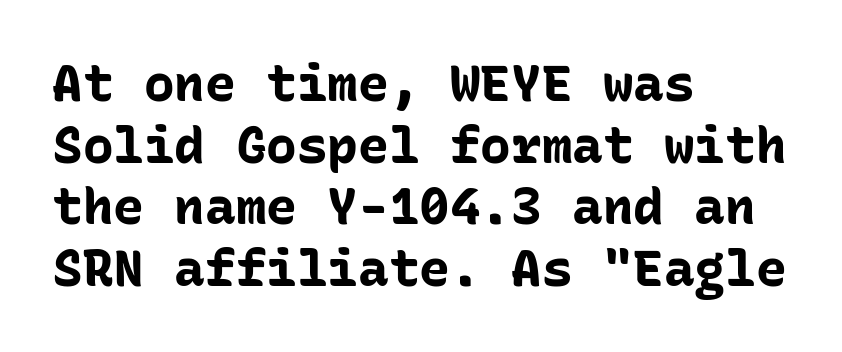
The image shows 51 px bold sans-serif type, upright, monospaced; set left-aligned, line spacing 1.21x, normal letter spacing, not underlined; low stroke contrast and a medium x-height.
